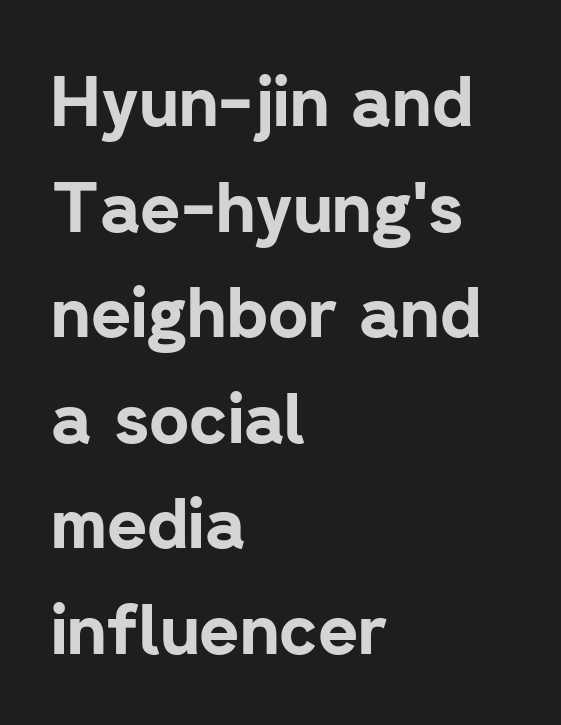
Does the copy run flush right? No — it runs flush left. Regarding leading, the lines here are spaced in the standard way. The lettering holds an erect, upright posture throughout. The typesetting leans heavy: a genuine bold. The baseline area is clear.
